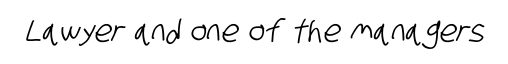
The image shows 31 px condensed sans-serif type; set normal letter spacing, not underlined; low stroke contrast and a large x-height.
